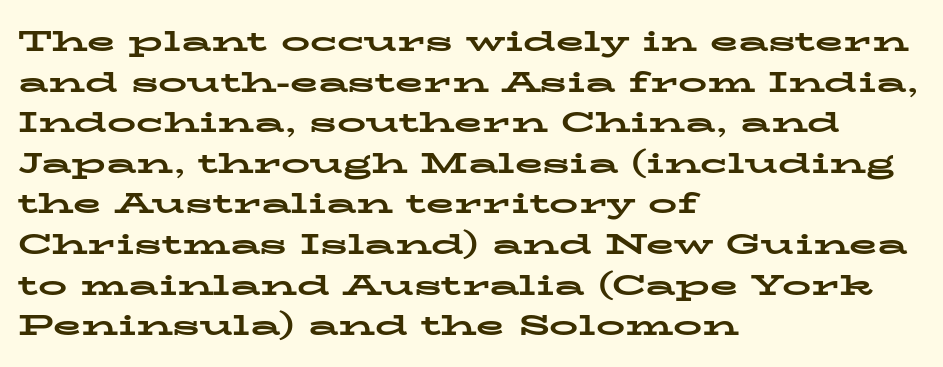
The image shows 29 px bold, wide serif type, upright; set left-aligned, normal line spacing (1.4x), normal letter spacing, not underlined; low stroke contrast and a medium x-height.
